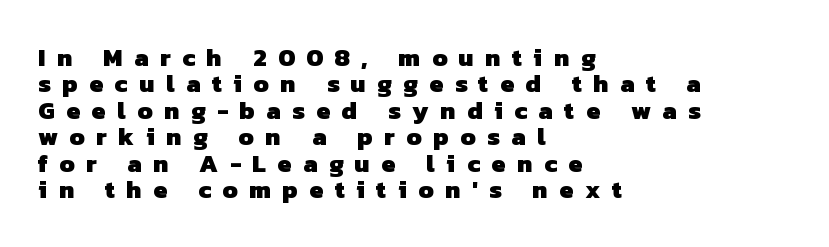
Q: Is the text bold? A: Yes.
Q: Is the text underlined? A: No.
Q: How is the paragraph aligned? A: Left-aligned.
Q: Is the spacing between letters normal or unusually wide? A: Unusually wide.
Q: Is the spacing between lines tight, normal or loose? A: Tight.
